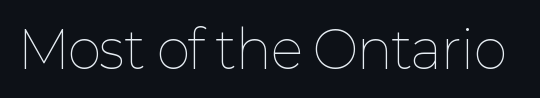
{"italic": "no", "bold": "no", "weight": "thin", "width": "normal", "stroke_contrast": "low", "x_height": "medium", "monospaced": "no", "underline": "no", "letter_spacing": "normal", "letter_spacing_em": 0.0, "glyph_px": 52}
